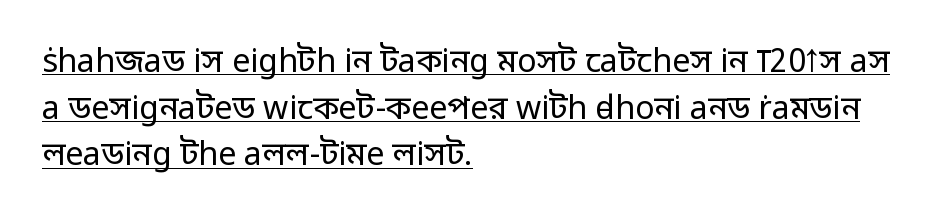
{"serif": "no", "italic": "no", "bold": "no", "weight": "regular", "width": "normal", "stroke_contrast": "low", "x_height": "medium", "monospaced": "no", "underline": "yes", "align": "left", "line_spacing": "normal", "line_spacing_ratio": 1.46, "letter_spacing": "normal", "letter_spacing_em": 0.0, "glyph_px": 32}
